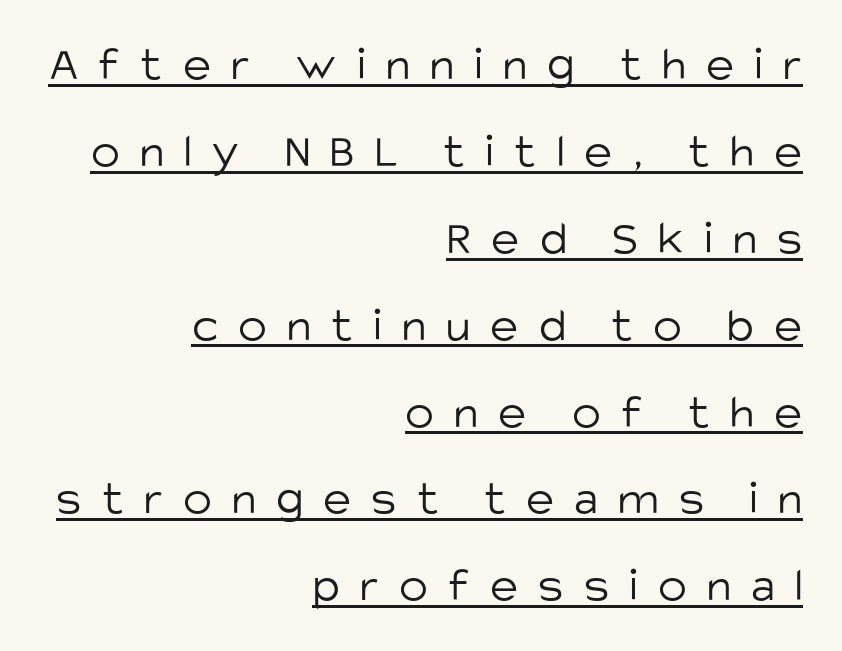
The image shows 48 px light sans-serif type, upright; set right-aligned, line spacing 1.81x, unusually wide letter spacing (+0.42 em), underlined; low stroke contrast and a large x-height.
